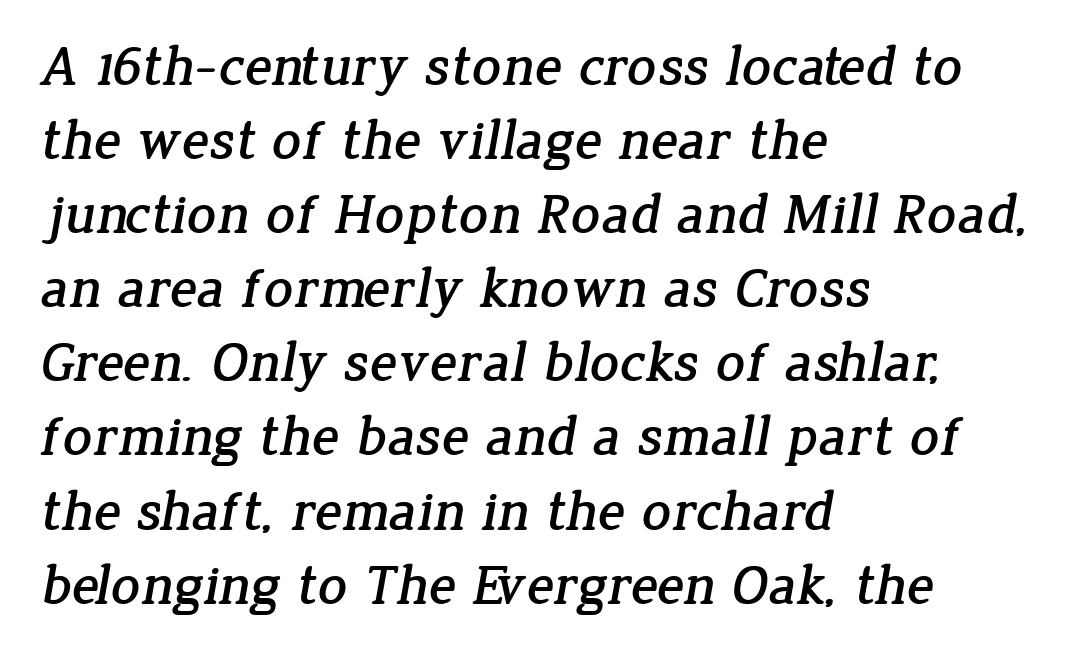
The image shows 57 px serif type; set left-aligned, normal line spacing (1.3x), normal letter spacing, not underlined; low stroke contrast and a medium x-height.
